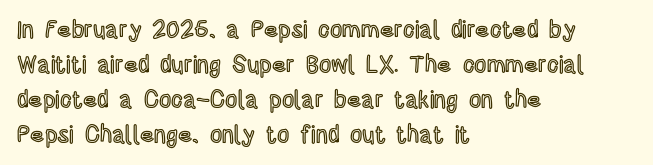
Style check: upright. The designer left line spacing at the default. Casual observation: everything's shoved over to the left. Tracking here is standard; glyphs follow each other at the usual distance. The foot of each line stays bare and open.
